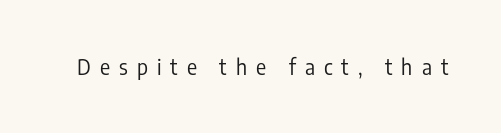
Q: Is the text bold? A: No.
Q: Is the text italic (slanted)? A: No, it is upright.
Q: Is the text underlined? A: No.
Q: Is the spacing between letters normal or unusually wide? A: Unusually wide.
